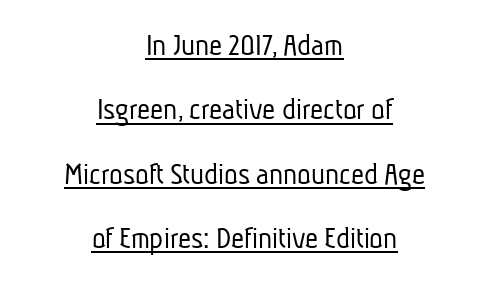
{"serif": "no", "bold": "no", "weight": "light", "width": "condensed", "stroke_contrast": "low", "x_height": "medium", "monospaced": "no", "underline": "yes", "align": "center", "line_spacing": "loose", "line_spacing_ratio": 2.01, "letter_spacing": "normal", "letter_spacing_em": 0.0, "glyph_px": 32}
